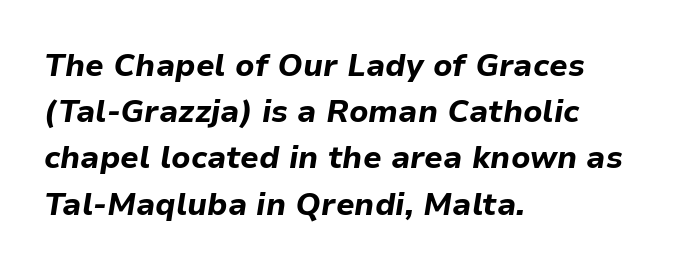
The image shows 31 px bold type, italic (leaning right); set left-aligned, normal line spacing (1.49x), normal letter spacing, not underlined; low stroke contrast and a medium x-height.
